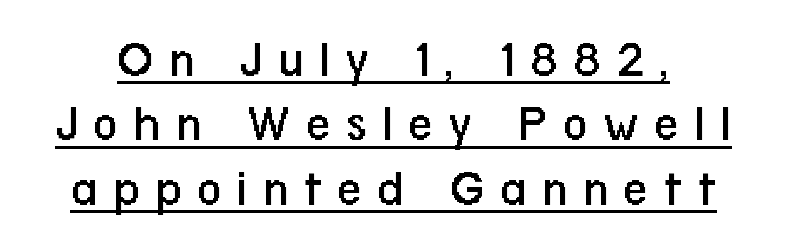
Q: Is the text bold? A: No.
Q: Is the text italic (slanted)? A: No, it is upright.
Q: Is the typeface a serif or a sans-serif typeface? A: Sans-serif.
Q: Is the text underlined? A: Yes.
Q: Is the spacing between letters normal or unusually wide? A: Unusually wide.
Q: Width (condensed, normal, or wide)? A: Condensed.
Q: Stroke contrast? A: Low.
Q: x-height? A: Medium.
Q: Monospaced? A: No.
